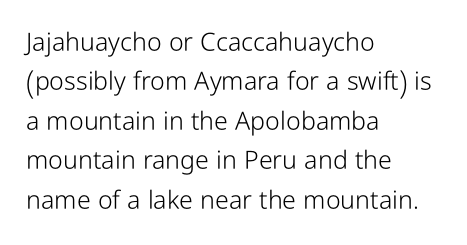
Q: Is the text bold? A: No.
Q: Is the text italic (slanted)? A: No, it is upright.
Q: Is the text underlined? A: No.
Q: How is the paragraph aligned? A: Left-aligned.
Q: Is the spacing between letters normal or unusually wide? A: Normal.
Q: Is the spacing between lines tight, normal or loose? A: Normal.
